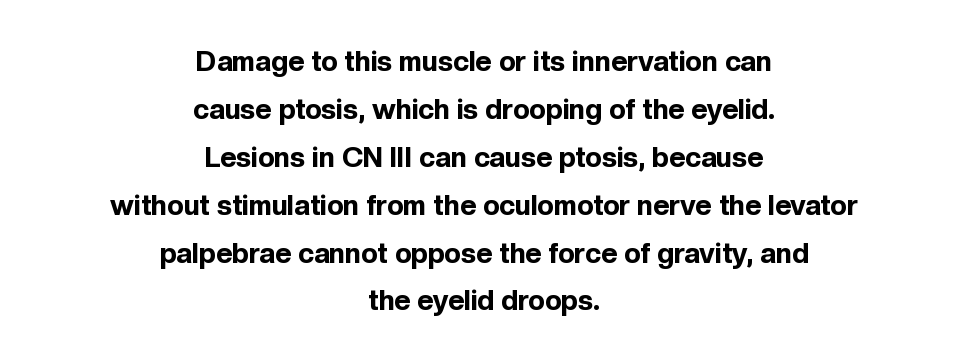
The image shows 28 px bold sans-serif type, upright; set centered, line spacing 1.71x, normal letter spacing, not underlined; a medium x-height.
